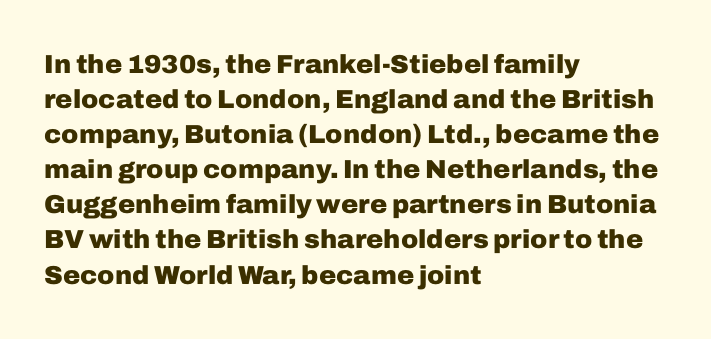
Spacing between characters is what you'd get straight out of the box. If you drew a line through each stem, it would be perfectly vertical. Which margin do the lines hug? The left one — the right edge is uneven. Leading: standard. Is the type bold? Yes — the strokes are clearly thick and heavy.
